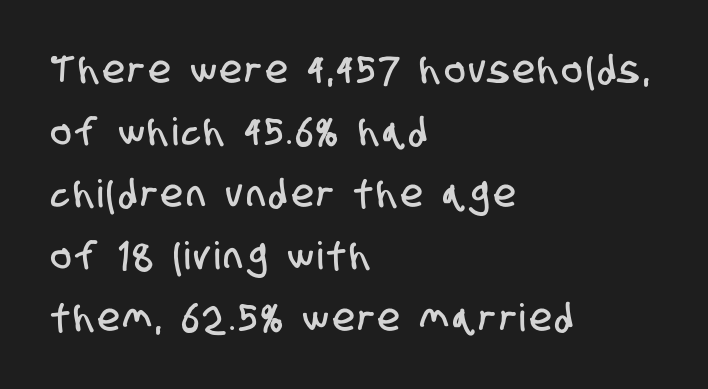
The image shows 38 px condensed sans-serif type; set left-aligned, normal line spacing (1.63x), not underlined; low stroke contrast and a large x-height.
